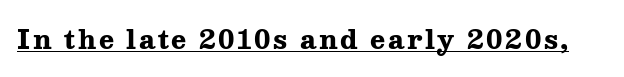
{"italic": "no", "bold": "yes", "underline": "yes", "glyph_px": 25}
